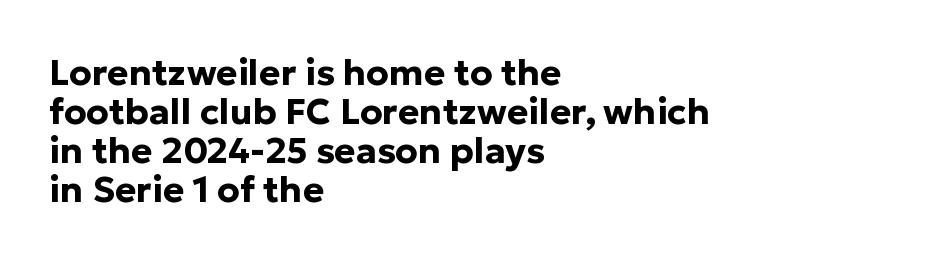
Q: Is the text bold? A: Yes.
Q: Is the text italic (slanted)? A: No, it is upright.
Q: Is the typeface a serif or a sans-serif typeface? A: Sans-serif.
Q: Is the text underlined? A: No.
Q: How is the paragraph aligned? A: Left-aligned.
Q: Is the spacing between letters normal or unusually wide? A: Normal.
Q: Is the spacing between lines tight, normal or loose? A: Tight.
Q: Width (condensed, normal, or wide)? A: Normal.
Q: Stroke contrast? A: Low.
Q: x-height? A: Medium.
Q: Monospaced? A: No.
